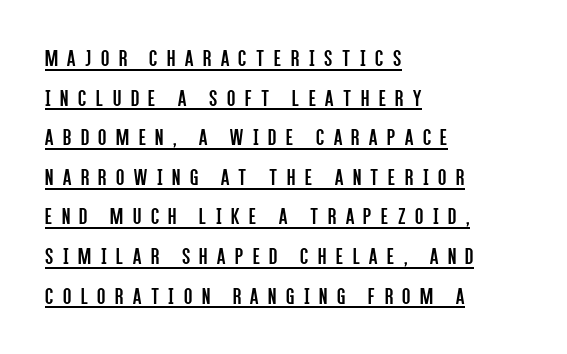
Each line starts at the same left margin while the right side varies. One glance says typical: line gaps are just what's usual. Weight class: somewhere from thin through regular. The gaps between neighbouring characters are conspicuously large. What decoration does the sample have? An underline.
